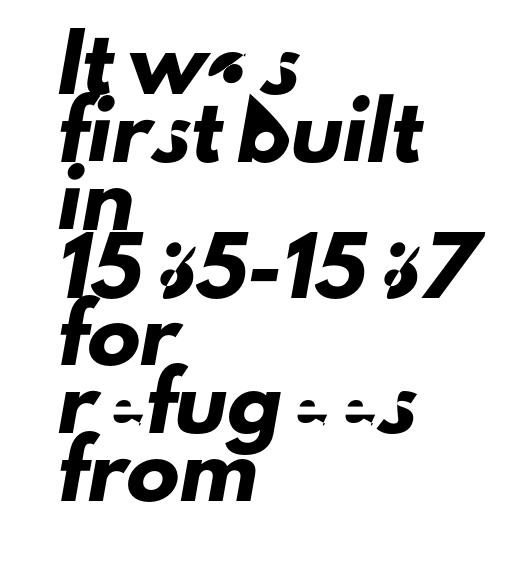
The image shows 53 px sans-serif type; set left-aligned, normal line spacing (1.28x), normal letter spacing, not underlined; low stroke contrast and a small x-height.
